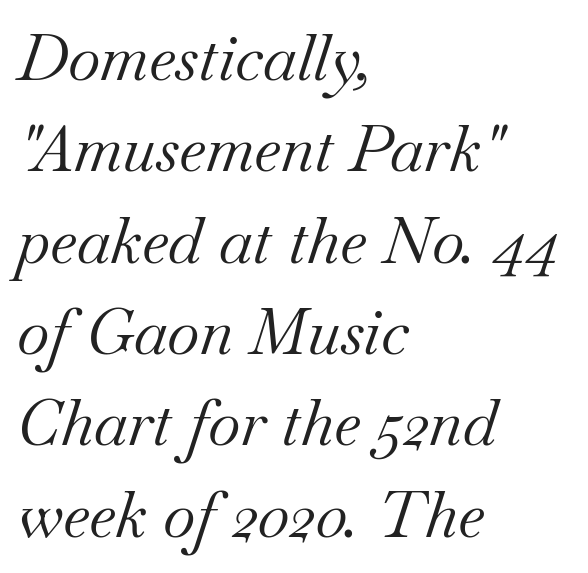
{"serif": "yes", "italic": "yes", "lean": "right", "slant_degrees": 18, "bold": "no", "weight": "regular", "width": "normal", "stroke_contrast": "medium", "x_height": "small", "monospaced": "no", "underline": "no", "align": "left", "line_spacing": "normal", "line_spacing_ratio": 1.45, "letter_spacing": "normal", "letter_spacing_em": 0.0, "glyph_px": 63}
